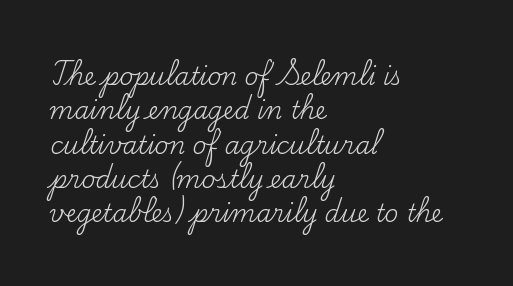
The image shows 24 px text type; set left-aligned, normal line spacing (1.43x), normal letter spacing, not underlined.
